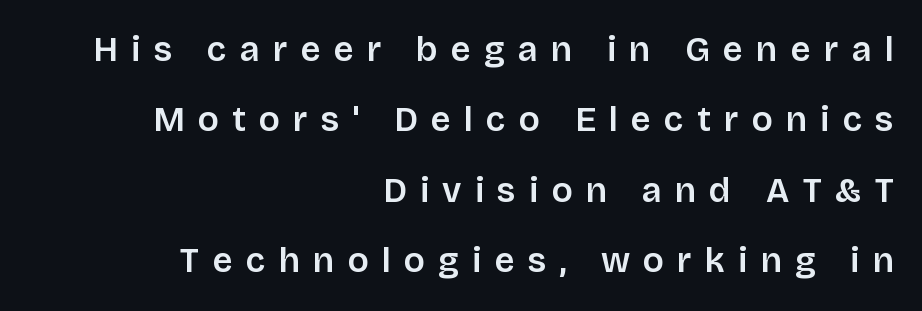
The image shows 35 px semibold sans-serif type, upright; set right-aligned, loose line spacing (2.01x), unusually wide letter spacing (+0.38 em), not underlined; low stroke contrast and a large x-height.
